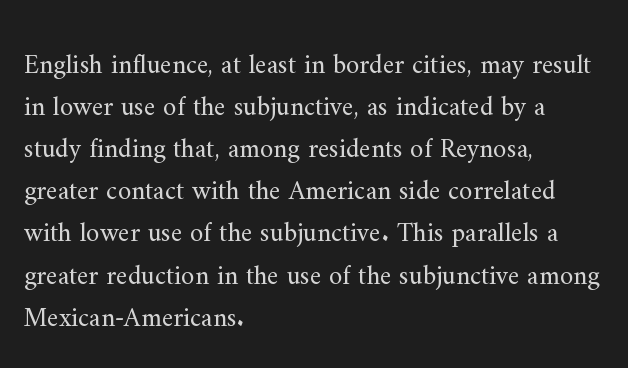
Q: Is the text bold? A: No.
Q: Is the text italic (slanted)? A: No, it is upright.
Q: Is the text underlined? A: No.
Q: How is the paragraph aligned? A: Left-aligned.
Q: Is the spacing between letters normal or unusually wide? A: Normal.
Q: Is the spacing between lines tight, normal or loose? A: Normal.
